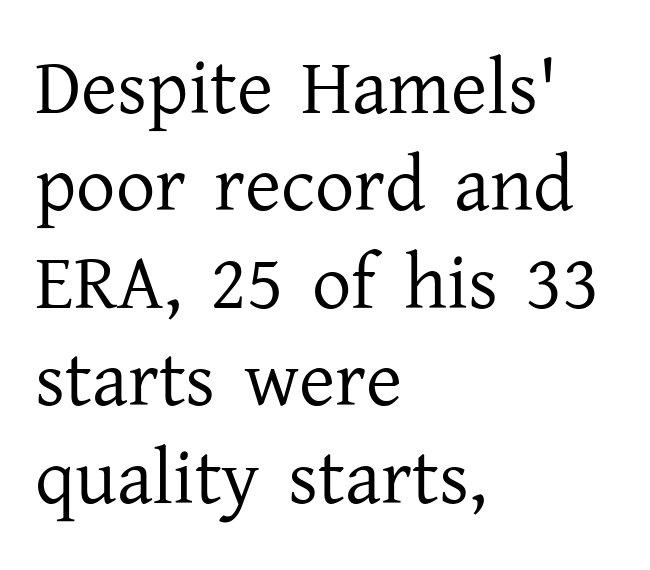
Serifs: yes, visible at the terminals of the letterforms. Honestly, the letter spacing is just normal — you wouldn't notice it. Anything drawn beneath the words? Only blank space. Each new line begins a customary step beneath the previous one.
